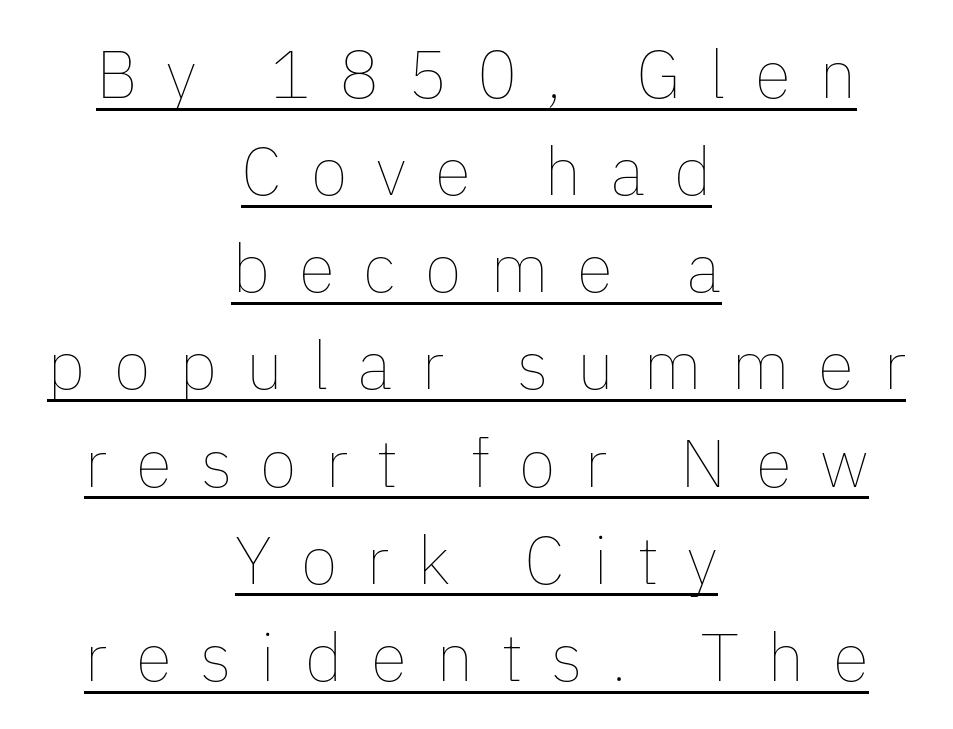
The image shows 67 px thin type, upright; set centered, normal line spacing (1.45x), unusually wide letter spacing (+0.43 em), underlined; low stroke contrast and a medium x-height.
